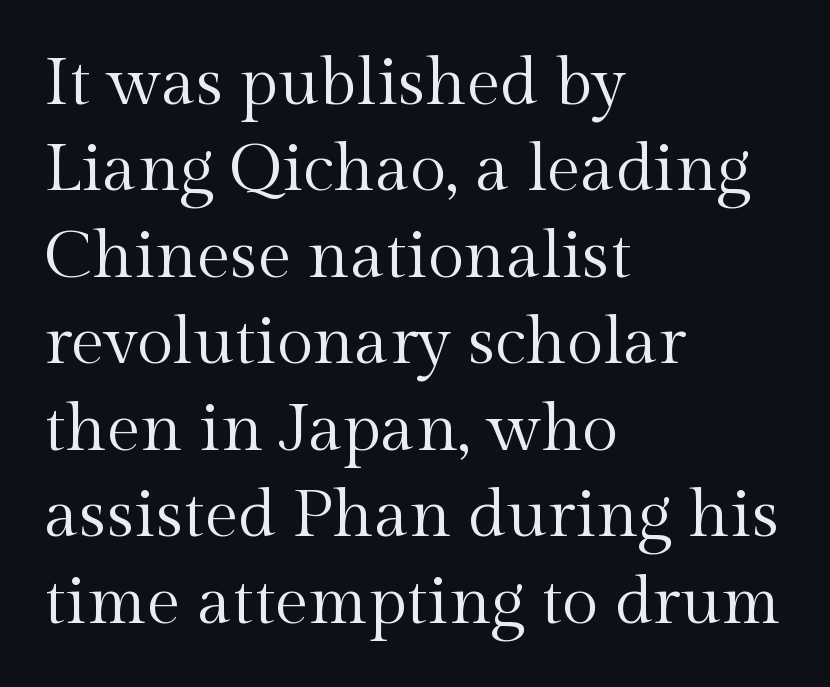
Q: Is the text bold? A: No.
Q: Is the text italic (slanted)? A: No, it is upright.
Q: Is the typeface a serif or a sans-serif typeface? A: Serif.
Q: Is the text underlined? A: No.
Q: How is the paragraph aligned? A: Left-aligned.
Q: Is the spacing between letters normal or unusually wide? A: Normal.
Q: Is the spacing between lines tight, normal or loose? A: Normal.
Q: Width (condensed, normal, or wide)? A: Normal.
Q: x-height? A: Medium.
Q: Monospaced? A: No.
